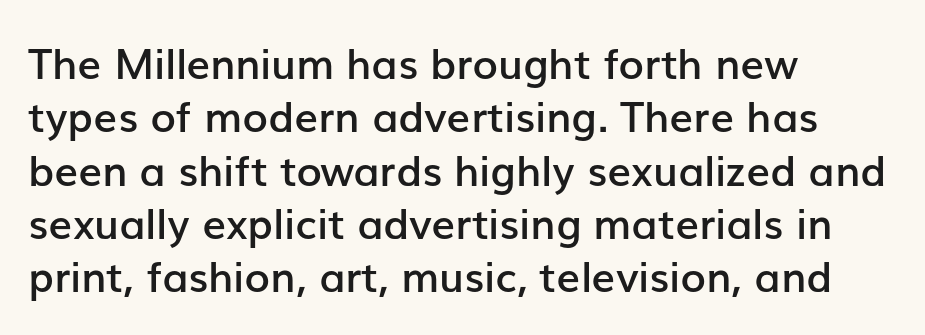
This is roman type, the default non-slanted kind. Look at the tracking — it's just the regular setting, nothing added. Notice how the passage keeps a crisp vertical edge on the left only. Rule under the text: the space is simply empty.
